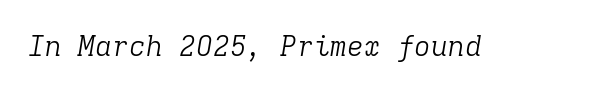
The image shows 28 px light serif type, italic (leaning right), monospaced; set normal letter spacing, not underlined; low stroke contrast and a medium x-height.
